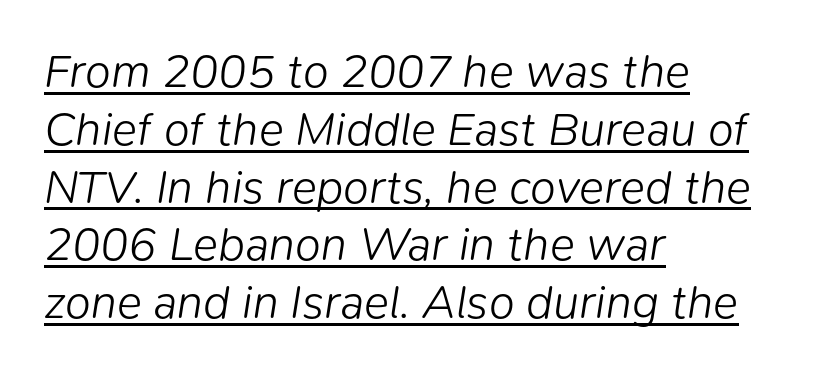
{"italic": "yes", "lean": "right", "slant_degrees": 9, "bold": "no", "weight": "light", "width": "normal", "stroke_contrast": "low", "x_height": "medium", "monospaced": "no", "underline": "yes", "align": "left", "line_spacing_ratio": 1.23, "letter_spacing": "normal", "letter_spacing_em": 0.0, "glyph_px": 47}
